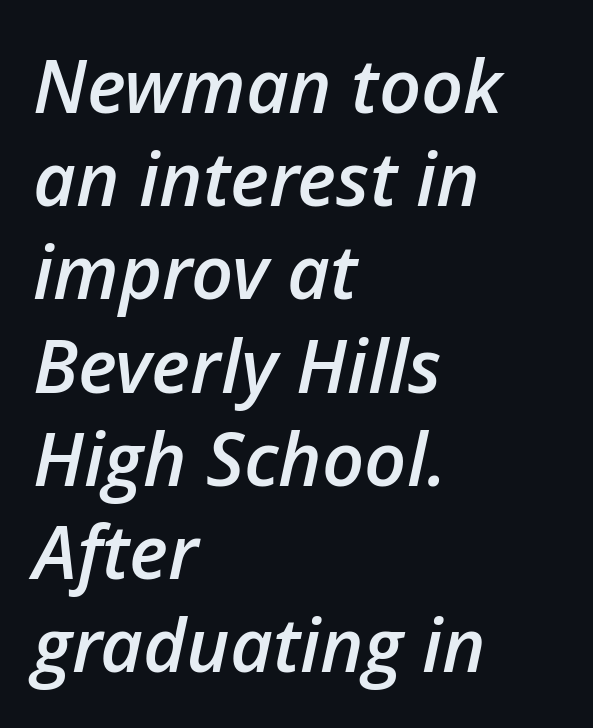
The image shows 74 px semibold type, italic (leaning right); set left-aligned, normal line spacing (1.26x), normal letter spacing, not underlined; low stroke contrast and a medium x-height.
